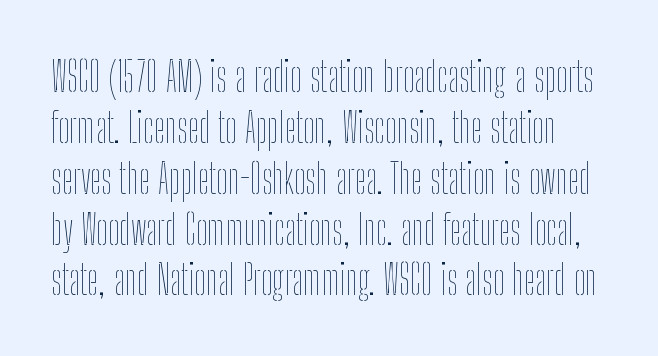
Style check: upright. Stems and bowls with no extra thickness — not bold. Type without underlining. Spacing between characters is what you'd get straight out of the box.
